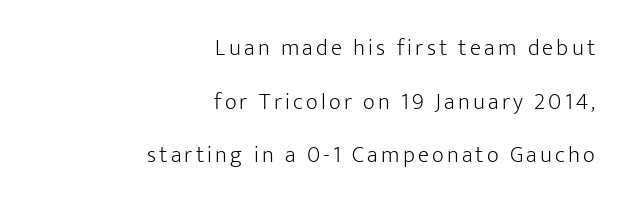
Q: Is the text bold? A: No.
Q: Is the text italic (slanted)? A: No, it is upright.
Q: Is the text underlined? A: No.
Q: How is the paragraph aligned? A: Right-aligned.
Q: Is the spacing between lines tight, normal or loose? A: Loose.
